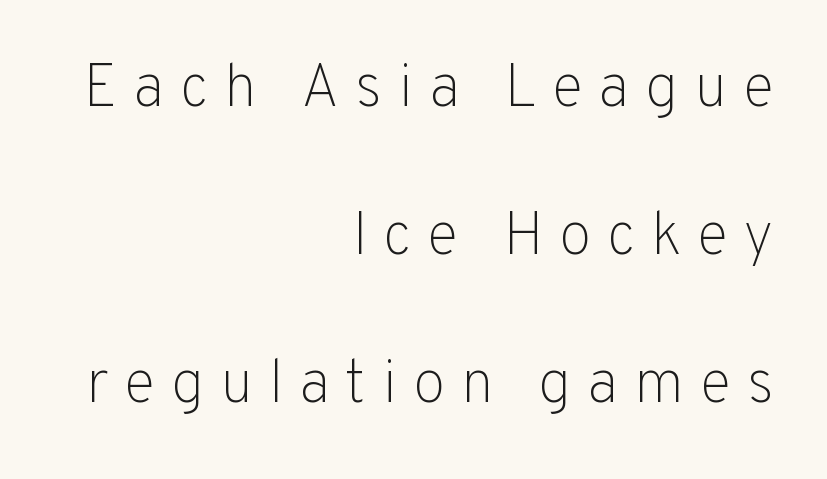
Q: Is the text bold? A: No.
Q: Is the text italic (slanted)? A: No, it is upright.
Q: Is the typeface a serif or a sans-serif typeface? A: Sans-serif.
Q: Is the text underlined? A: No.
Q: How is the paragraph aligned? A: Right-aligned.
Q: Is the spacing between letters normal or unusually wide? A: Unusually wide.
Q: Is the spacing between lines tight, normal or loose? A: Loose.
Q: Width (condensed, normal, or wide)? A: Normal.
Q: Stroke contrast? A: Low.
Q: x-height? A: Medium.
Q: Monospaced? A: No.
